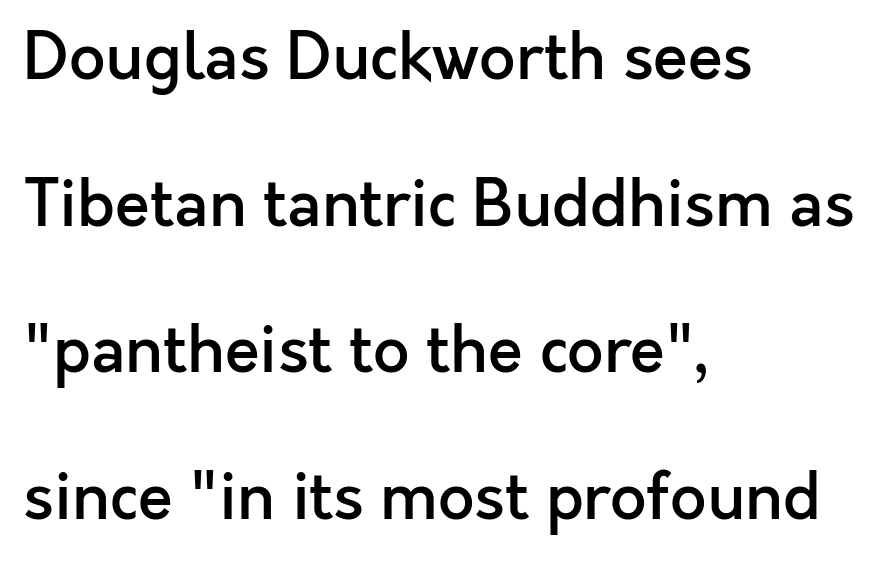
Q: Is the text bold? A: Semi-bold.
Q: Is the text italic (slanted)? A: No, it is upright.
Q: Is the typeface a serif or a sans-serif typeface? A: Sans-serif.
Q: Is the text underlined? A: No.
Q: How is the paragraph aligned? A: Left-aligned.
Q: Is the spacing between letters normal or unusually wide? A: Normal.
Q: Is the spacing between lines tight, normal or loose? A: Loose.
Q: Width (condensed, normal, or wide)? A: Normal.
Q: x-height? A: Medium.
Q: Monospaced? A: No.
